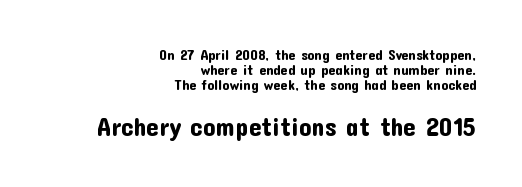
The image shows 25 px text type, upright; set right-aligned, tight line spacing (1.07x), normal letter spacing, not underlined; the second (bottom) block is 1.79x larger.
